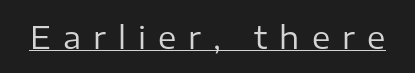
Q: Is the text bold? A: No.
Q: Is the text italic (slanted)? A: No, it is upright.
Q: Is the typeface a serif or a sans-serif typeface? A: Sans-serif.
Q: Is the text underlined? A: Yes.
Q: Is the spacing between letters normal or unusually wide? A: Unusually wide.
Q: Width (condensed, normal, or wide)? A: Normal.
Q: Stroke contrast? A: Low.
Q: x-height? A: Medium.
Q: Monospaced? A: No.
